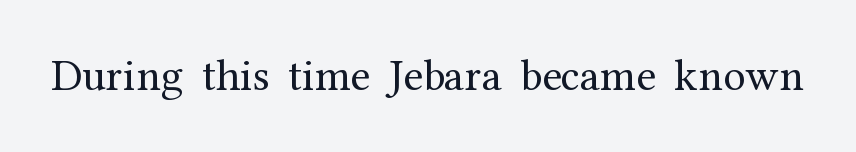
The image shows 45 px regular-weight serif type, upright; set normal letter spacing, not underlined; medium stroke contrast and a medium x-height.
